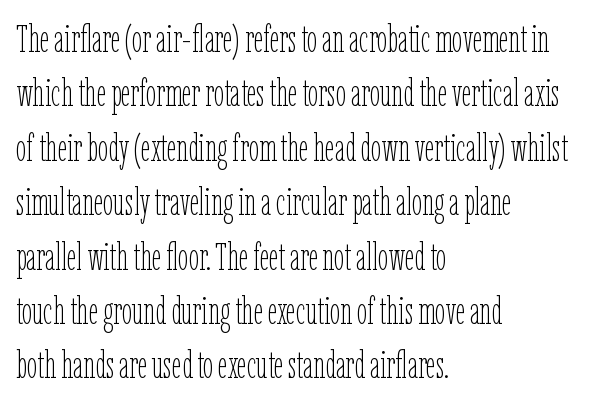
The image shows 37 px thin, condensed type, upright; set left-aligned, normal line spacing (1.47x), normal letter spacing, not underlined; low stroke contrast and a medium x-height.
